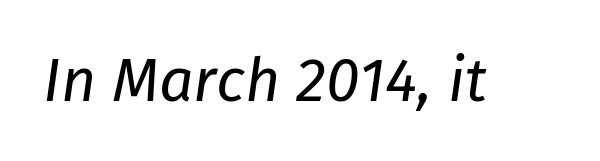
Q: Is the text bold? A: No.
Q: Is the text italic (slanted)? A: Yes, it leans right by about 8 degrees.
Q: Is the text underlined? A: No.
Q: Is the spacing between letters normal or unusually wide? A: Normal.
Q: Width (condensed, normal, or wide)? A: Normal.
Q: Stroke contrast? A: Low.
Q: x-height? A: Medium.
Q: Monospaced? A: No.
